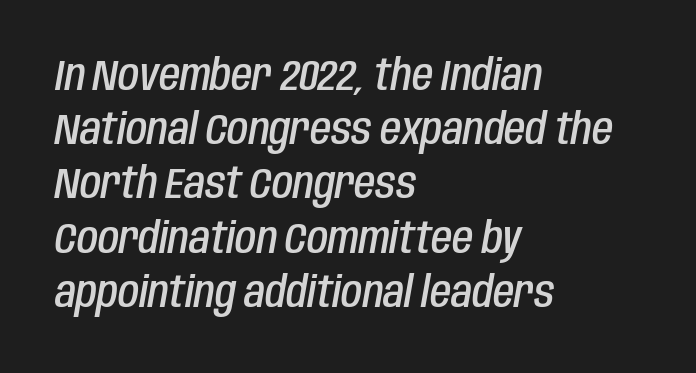
The image shows 43 px semibold, condensed type, italic (leaning right); set left-aligned, normal line spacing (1.26x), normal letter spacing, not underlined; low stroke contrast and a large x-height.
